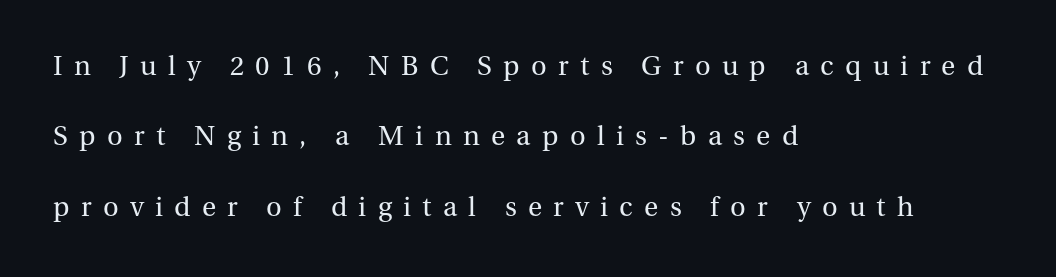
The image shows 29 px regular-weight serif type, upright; set left-aligned, loose line spacing (2.43x), unusually wide letter spacing (+0.39 em), not underlined; medium stroke contrast and a medium x-height.
